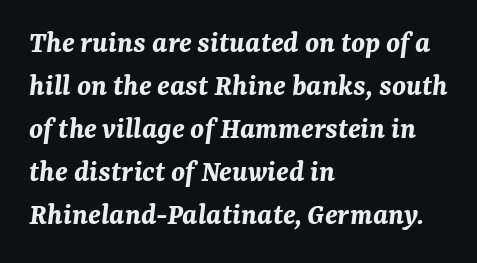
{"italic": "yes", "lean": "right", "slant_degrees": 7, "bold": "yes", "weight": "bold", "width": "normal", "stroke_contrast": "medium", "x_height": "medium", "monospaced": "no", "underline": "no", "align": "left", "line_spacing": "normal", "line_spacing_ratio": 1.39, "letter_spacing": "normal", "letter_spacing_em": 0.0, "glyph_px": 31}
